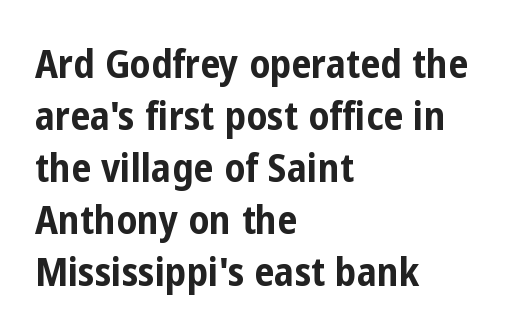
The image shows 40 px bold, condensed sans-serif type, upright; set left-aligned, normal line spacing (1.3x), normal letter spacing, not underlined; low stroke contrast and a medium x-height.
